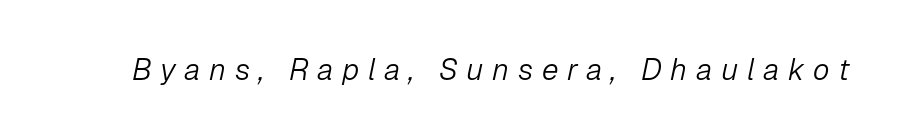
{"italic": "yes", "lean": "right", "slant_degrees": 12, "bold": "no", "weight": "light", "width": "normal", "stroke_contrast": "low", "x_height": "medium", "monospaced": "no", "underline": "no", "letter_spacing": "wide", "letter_spacing_em": 0.29, "glyph_px": 30}
